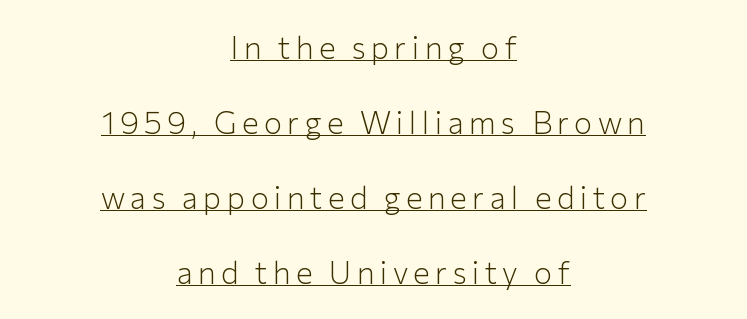
{"serif": "no", "italic": "no", "bold": "no", "weight": "light", "width": "normal", "stroke_contrast": "low", "x_height": "medium", "monospaced": "no", "underline": "yes", "align": "center", "line_spacing": "loose", "line_spacing_ratio": 2.42, "glyph_px": 31}
